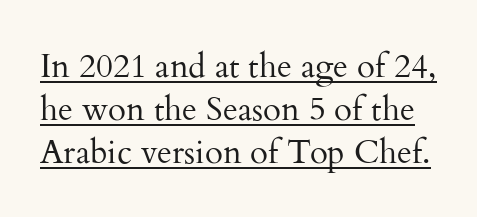
{"serif": "yes", "italic": "no", "bold": "no", "weight": "regular", "width": "normal", "stroke_contrast": "medium", "x_height": "small", "monospaced": "no", "underline": "yes", "line_spacing": "normal", "line_spacing_ratio": 1.31, "letter_spacing": "normal", "letter_spacing_em": 0.0, "glyph_px": 33}
